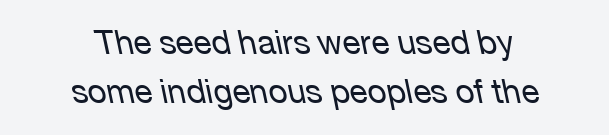
The foot of each line stays bare and open. Words appear dense and cohesive because spacing is normal. Is this a fixed-width face? No — the glyphs have proportional, varying widths. Horizontal bands of white between lines are of average thickness. Line starts and ends both wander, symmetrically.
